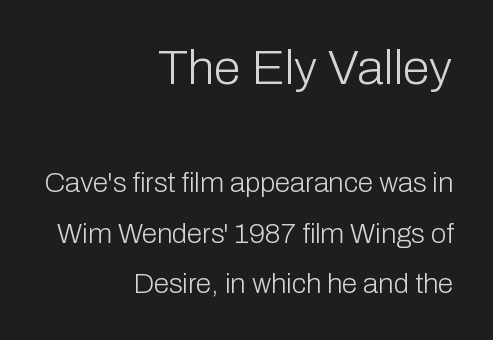
Q: Is the text bold? A: No.
Q: Is the text italic (slanted)? A: No, it is upright.
Q: Is the typeface a serif or a sans-serif typeface? A: Sans-serif.
Q: Is the text underlined? A: No.
Q: How is the paragraph aligned? A: Right-aligned.
Q: Is the spacing between letters normal or unusually wide? A: Normal.
Q: Which block of text is set in a larger size, the first (top) or the second (bottom)? A: The first (top) one.
Q: Width (condensed, normal, or wide)? A: Normal.
Q: Stroke contrast? A: Low.
Q: x-height? A: Medium.
Q: Monospaced? A: No.
